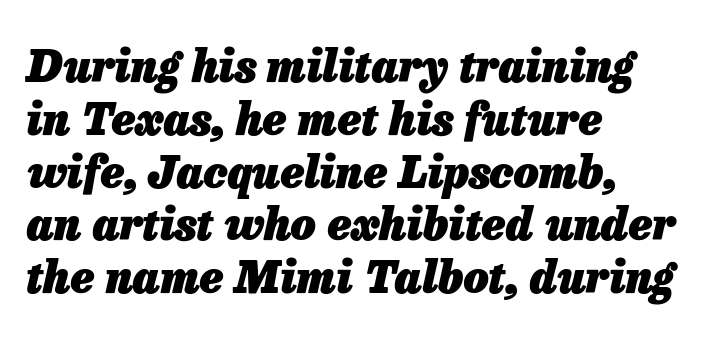
The image shows 44 px heavy type, italic (leaning right); set left-aligned, line spacing 1.2x, normal letter spacing, not underlined; low stroke contrast and a medium x-height.
